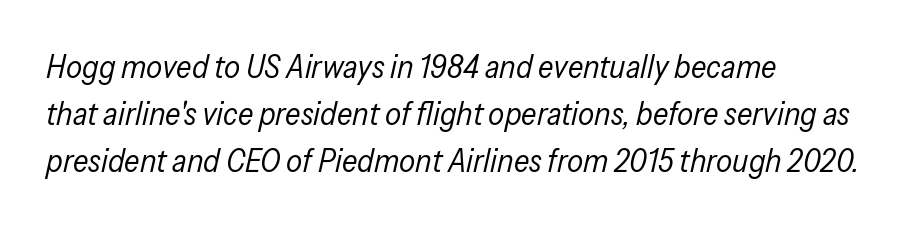
Q: Is the text bold? A: No.
Q: Is the text italic (slanted)? A: Yes, it leans right by about 13 degrees.
Q: Is the text underlined? A: No.
Q: How is the paragraph aligned? A: Left-aligned.
Q: Is the spacing between letters normal or unusually wide? A: Normal.
Q: Is the spacing between lines tight, normal or loose? A: Normal.
Q: Width (condensed, normal, or wide)? A: Condensed.
Q: Stroke contrast? A: Low.
Q: x-height? A: Medium.
Q: Monospaced? A: No.
